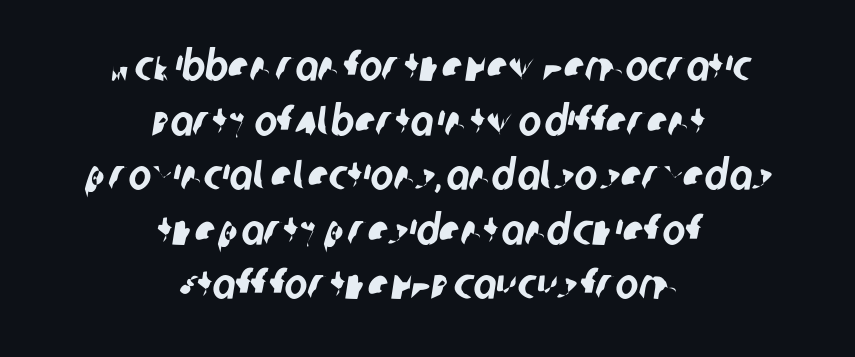
The image shows 43 px condensed sans-serif type; set centered, normal line spacing (1.27x), normal letter spacing, not underlined; low stroke contrast and a large x-height.
